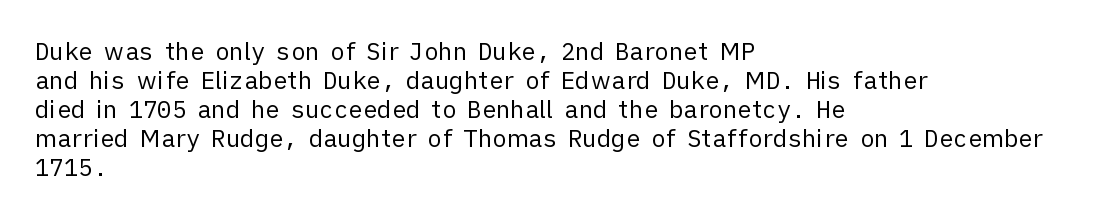
The image shows 24 px text type, upright; set left-aligned, line spacing 1.21x, normal letter spacing, not underlined.
